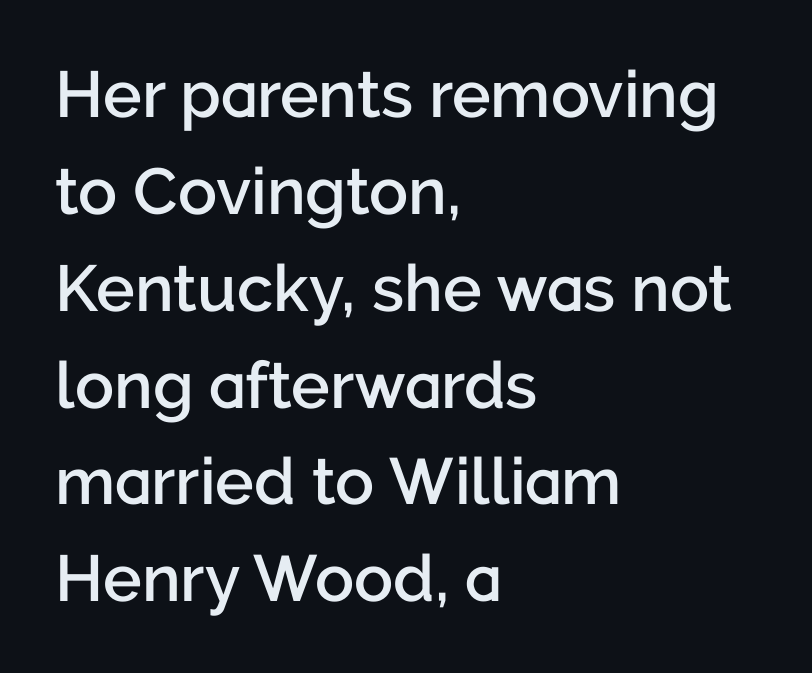
Q: Is the text bold? A: Semi-bold.
Q: Is the text italic (slanted)? A: No, it is upright.
Q: Is the typeface a serif or a sans-serif typeface? A: Sans-serif.
Q: Is the text underlined? A: No.
Q: How is the paragraph aligned? A: Left-aligned.
Q: Is the spacing between letters normal or unusually wide? A: Normal.
Q: Is the spacing between lines tight, normal or loose? A: Normal.
Q: Width (condensed, normal, or wide)? A: Normal.
Q: Stroke contrast? A: Low.
Q: x-height? A: Medium.
Q: Monospaced? A: No.
